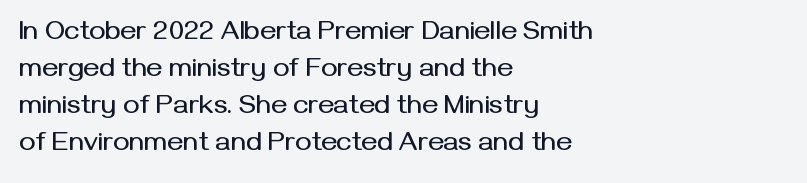
A typesetter would call this zero additional tracking. Notice how descenders clear the ascenders below comfortably — that's standard leading. Ordinary non-slanted type is in use. Letters rest on an invisible, unmarked baseline.
